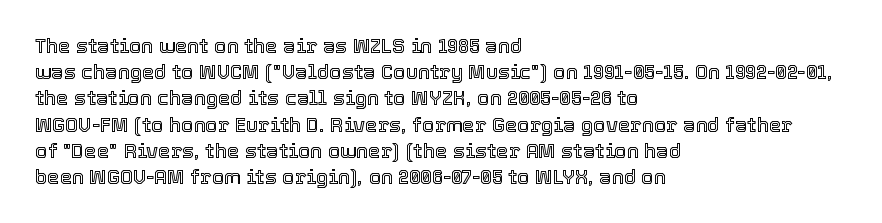
{"italic": "no", "underline": "no", "align": "left", "line_spacing": "normal", "line_spacing_ratio": 1.31, "letter_spacing": "normal", "letter_spacing_em": 0.0, "glyph_px": 20}
